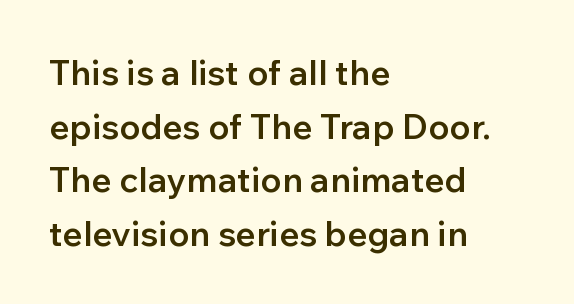
The image shows 35 px semibold sans-serif type, upright; set left-aligned, normal line spacing (1.53x), normal letter spacing, not underlined; low stroke contrast and a medium x-height.
